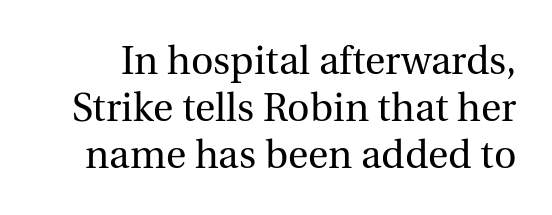
{"serif": "yes", "italic": "no", "bold": "no", "weight": "regular", "width": "normal", "x_height": "medium", "monospaced": "no", "underline": "no", "line_spacing_ratio": 1.21, "letter_spacing": "normal", "letter_spacing_em": 0.0, "glyph_px": 39}
